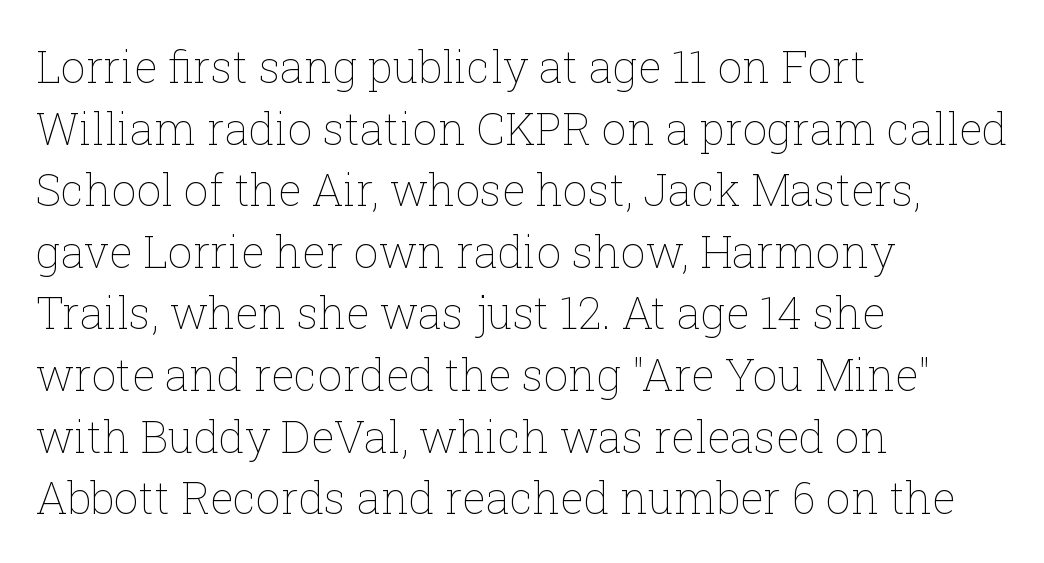
The image shows 44 px thin type, upright; set left-aligned, normal line spacing (1.4x), normal letter spacing, not underlined; low stroke contrast and a medium x-height.
